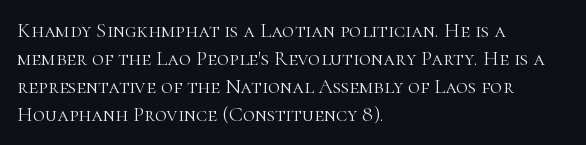
{"italic": "no", "bold": "no", "underline": "no", "align": "left", "line_spacing": "normal", "line_spacing_ratio": 1.33, "letter_spacing": "normal", "letter_spacing_em": 0.0, "glyph_px": 21}
